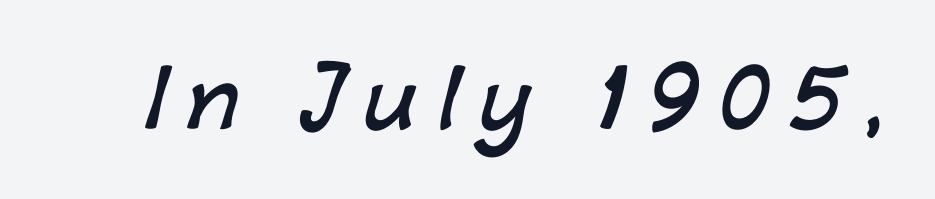
Q: Is the text bold? A: Yes.
Q: Is the typeface a serif or a sans-serif typeface? A: Sans-serif.
Q: Is the text underlined? A: No.
Q: Is the spacing between letters normal or unusually wide? A: Unusually wide.
Q: Width (condensed, normal, or wide)? A: Normal.
Q: Stroke contrast? A: Low.
Q: x-height? A: Medium.
Q: Monospaced? A: No.
